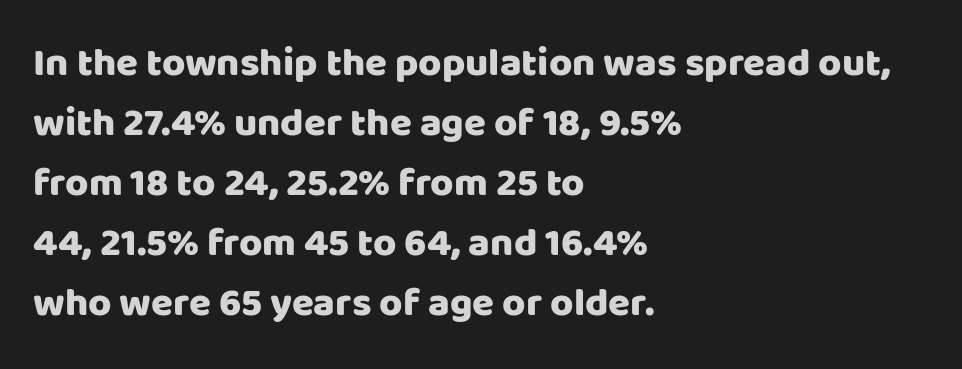
Successive baselines arrive at the customary interval. Inter-character spacing is left at the font's built-in metrics. Every row of glyphs begins at an identical x-position on the left. This is sans-serif lettering, the kind often seen on screens and signage. A roman cut, with each character standing at attention. Honestly, there is no underline to notice here at all.
